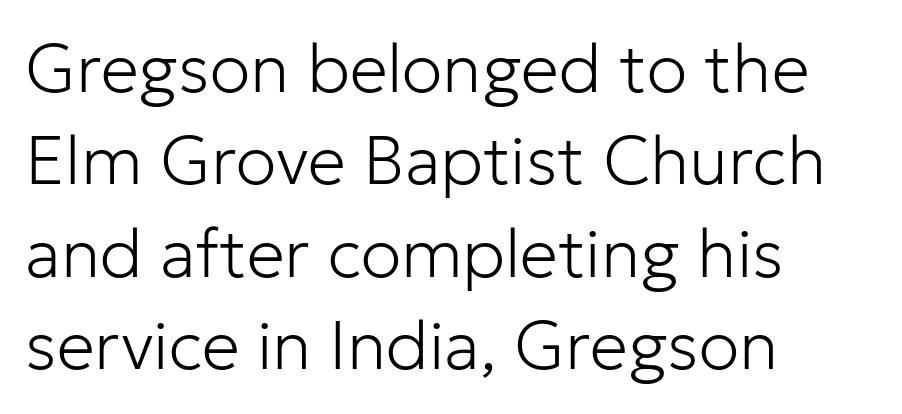
Q: Is the text bold? A: No.
Q: Is the text italic (slanted)? A: No, it is upright.
Q: Is the typeface a serif or a sans-serif typeface? A: Sans-serif.
Q: Is the text underlined? A: No.
Q: How is the paragraph aligned? A: Left-aligned.
Q: Is the spacing between letters normal or unusually wide? A: Normal.
Q: Is the spacing between lines tight, normal or loose? A: Normal.
Q: Width (condensed, normal, or wide)? A: Normal.
Q: Stroke contrast? A: Low.
Q: x-height? A: Medium.
Q: Monospaced? A: No.
